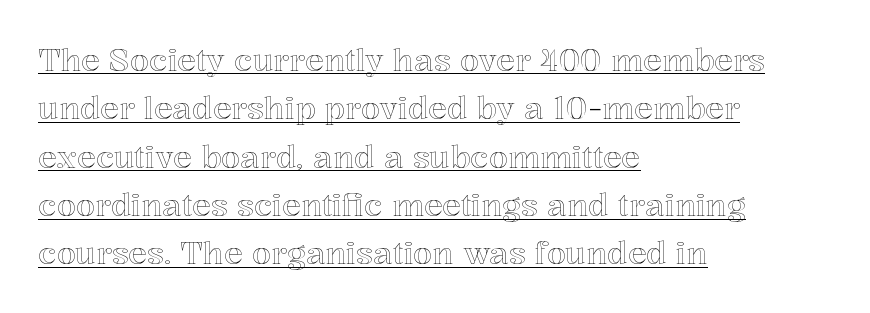
The image shows 31 px text type, upright; set left-aligned, normal line spacing (1.56x), normal letter spacing, underlined; a medium x-height.
